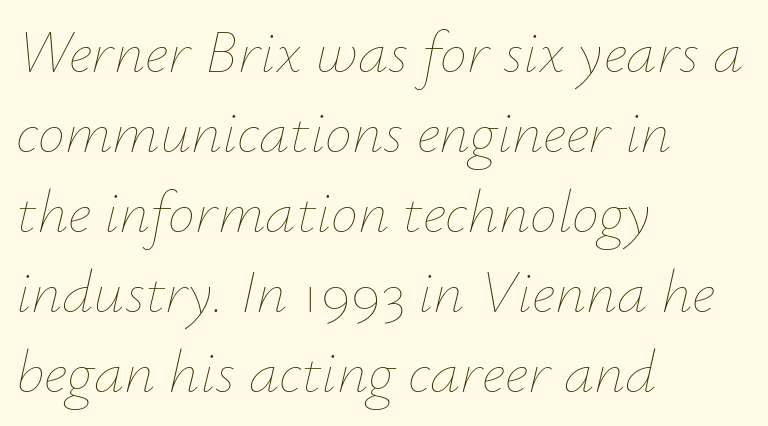
Is this a heavy cut? Hardly; it is regular or lighter. Successive baselines arrive at the customary interval. This sample has the flowing, uneven cadence of proportional lettering. These lines are set flush left with a ragged right edge.
